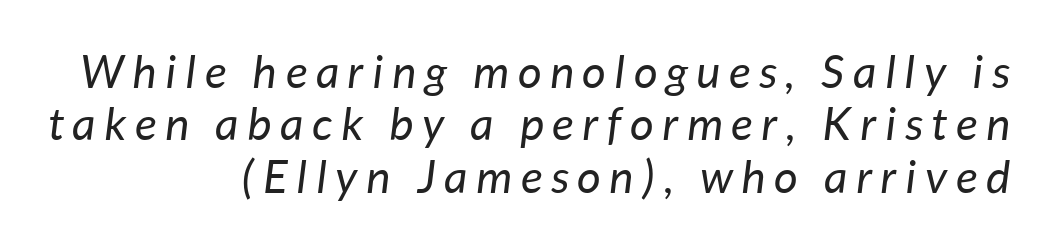
Q: Is the text bold? A: No.
Q: Is the text italic (slanted)? A: Yes, it leans right by about 7 degrees.
Q: Is the text underlined? A: No.
Q: How is the paragraph aligned? A: Right-aligned.
Q: Is the spacing between lines tight, normal or loose? A: Tight.
Q: Width (condensed, normal, or wide)? A: Normal.
Q: Stroke contrast? A: Low.
Q: x-height? A: Medium.
Q: Monospaced? A: No.
